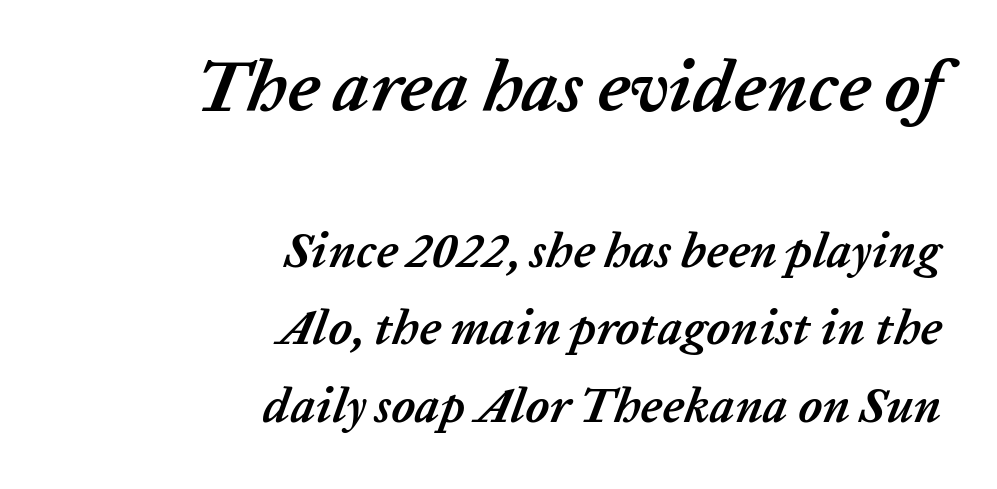
Q: Is the text bold? A: Yes.
Q: Is the text italic (slanted)? A: Yes, it leans right by about 20 degrees.
Q: Is the text underlined? A: No.
Q: How is the paragraph aligned? A: Right-aligned.
Q: Is the spacing between letters normal or unusually wide? A: Normal.
Q: Is the spacing between lines tight, normal or loose? A: Normal.
Q: Which block of text is set in a larger size, the first (top) or the second (bottom)? A: The first (top) one.
Q: Width (condensed, normal, or wide)? A: Normal.
Q: Stroke contrast? A: Low.
Q: x-height? A: Medium.
Q: Monospaced? A: No.
